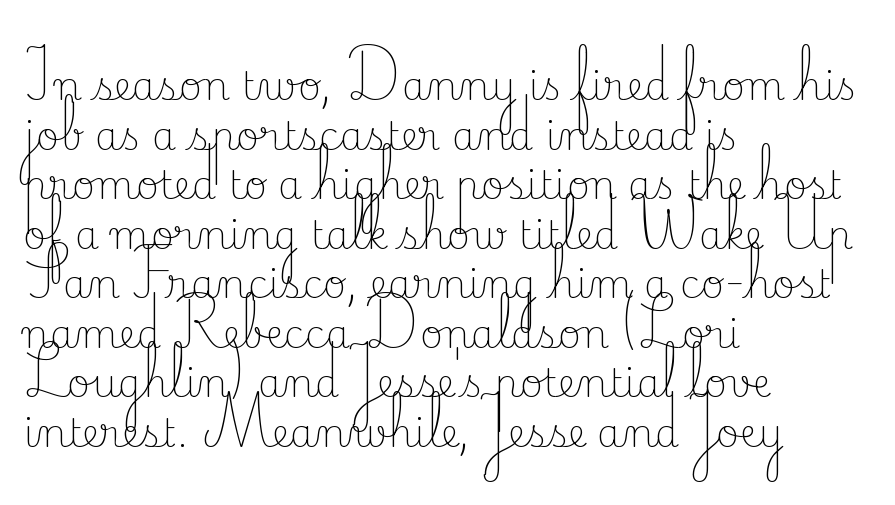
The image shows 39 px light serif type, upright; set left-aligned, normal line spacing (1.27x), normal letter spacing, not underlined; low stroke contrast and a small x-height.
